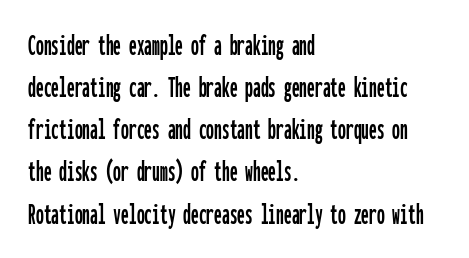
Q: Is the text italic (slanted)? A: No, it is upright.
Q: Is the typeface a serif or a sans-serif typeface? A: Sans-serif.
Q: Is the text underlined? A: No.
Q: How is the paragraph aligned? A: Left-aligned.
Q: Is the spacing between letters normal or unusually wide? A: Normal.
Q: Is the spacing between lines tight, normal or loose? A: Normal.
Q: Width (condensed, normal, or wide)? A: Condensed.
Q: Stroke contrast? A: Low.
Q: x-height? A: Medium.
Q: Monospaced? A: Yes.
